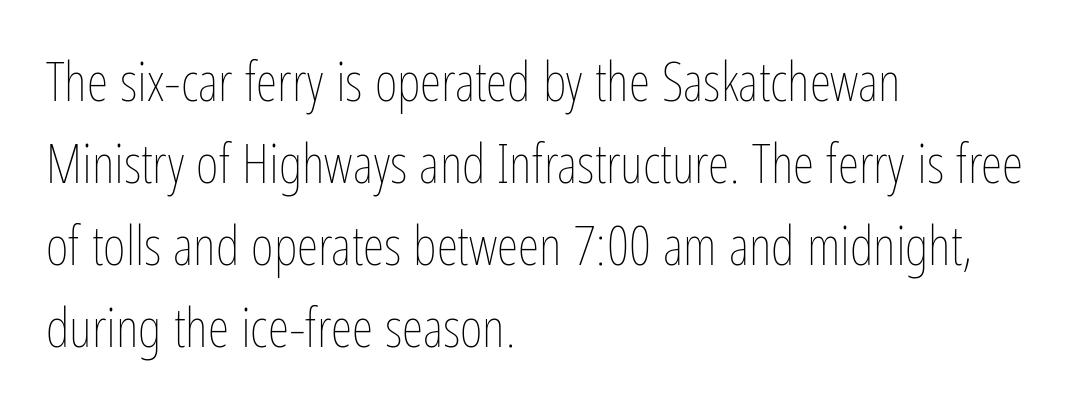
Q: Is the text bold? A: No.
Q: Is the text italic (slanted)? A: No, it is upright.
Q: Is the text underlined? A: No.
Q: How is the paragraph aligned? A: Left-aligned.
Q: Is the spacing between letters normal or unusually wide? A: Normal.
Q: Is the spacing between lines tight, normal or loose? A: Normal.
Q: Width (condensed, normal, or wide)? A: Condensed.
Q: Stroke contrast? A: Low.
Q: x-height? A: Medium.
Q: Monospaced? A: No.
